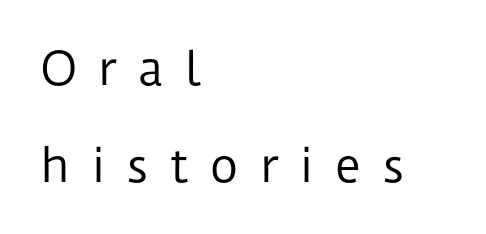
Q: Is the text bold? A: No.
Q: Is the text italic (slanted)? A: No, it is upright.
Q: Is the typeface a serif or a sans-serif typeface? A: Sans-serif.
Q: Is the text underlined? A: No.
Q: How is the paragraph aligned? A: Left-aligned.
Q: Is the spacing between letters normal or unusually wide? A: Unusually wide.
Q: Is the spacing between lines tight, normal or loose? A: Loose.
Q: Width (condensed, normal, or wide)? A: Normal.
Q: Stroke contrast? A: Low.
Q: x-height? A: Medium.
Q: Monospaced? A: No.
